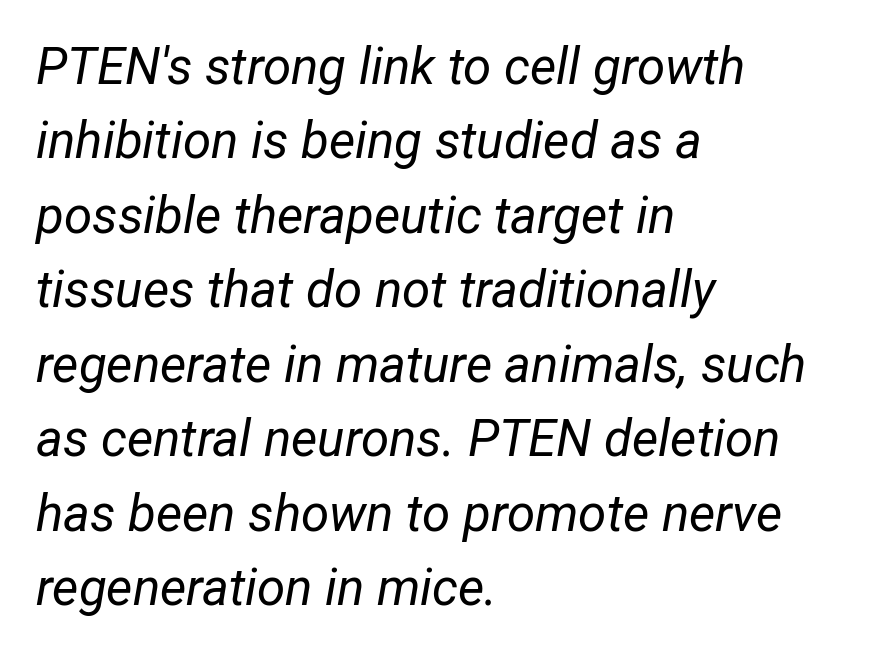
Q: Is the text bold? A: No.
Q: Is the text italic (slanted)? A: Yes, it leans right by about 12 degrees.
Q: Is the text underlined? A: No.
Q: How is the paragraph aligned? A: Left-aligned.
Q: Is the spacing between letters normal or unusually wide? A: Normal.
Q: Is the spacing between lines tight, normal or loose? A: Normal.
Q: Width (condensed, normal, or wide)? A: Condensed.
Q: Stroke contrast? A: Low.
Q: x-height? A: Medium.
Q: Monospaced? A: No.
